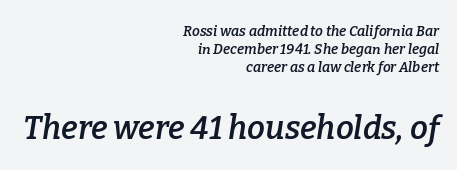
Q: Is the text bold? A: Semi-bold.
Q: Is the text italic (slanted)? A: Yes, it leans right by about 9 degrees.
Q: Is the typeface a serif or a sans-serif typeface? A: Serif.
Q: Is the text underlined? A: No.
Q: How is the paragraph aligned? A: Right-aligned.
Q: Is the spacing between letters normal or unusually wide? A: Normal.
Q: Is the spacing between lines tight, normal or loose? A: Normal.
Q: Which block of text is set in a larger size, the first (top) or the second (bottom)? A: The second (bottom) one.
Q: Width (condensed, normal, or wide)? A: Normal.
Q: Stroke contrast? A: Low.
Q: x-height? A: Medium.
Q: Monospaced? A: No.
